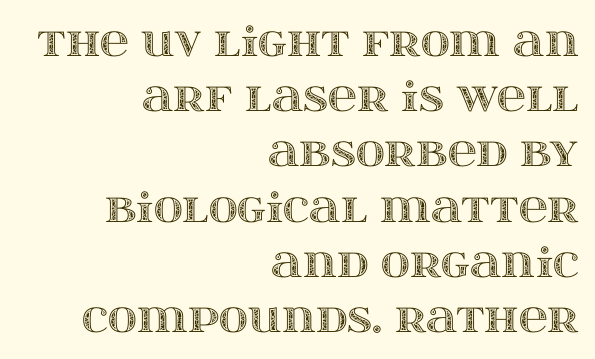
The image shows 40 px wide type, upright; set right-aligned, normal line spacing (1.38x), normal letter spacing, not underlined; a large x-height.
